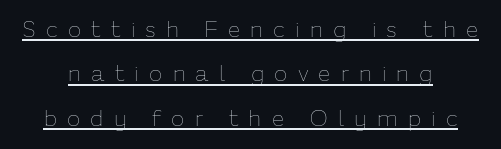
The image shows 22 px text type, upright; set centered, loose line spacing (2.02x), unusually wide letter spacing (+0.46 em), underlined.
